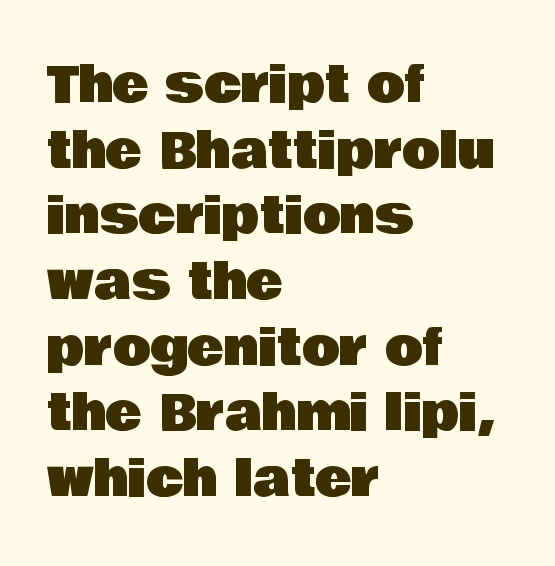
The image shows 49 px sans-serif type, upright; set left-aligned, normal line spacing (1.34x), normal letter spacing, not underlined; low stroke contrast and a large x-height.
